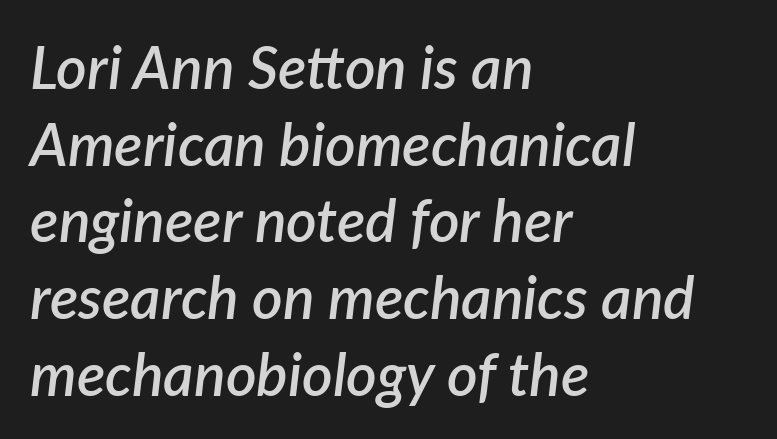
Q: Is the text bold? A: Semi-bold.
Q: Is the text italic (slanted)? A: Yes, it leans right by about 7 degrees.
Q: Is the text underlined? A: No.
Q: How is the paragraph aligned? A: Left-aligned.
Q: Is the spacing between letters normal or unusually wide? A: Normal.
Q: Is the spacing between lines tight, normal or loose? A: Normal.
Q: Width (condensed, normal, or wide)? A: Normal.
Q: Stroke contrast? A: Low.
Q: x-height? A: Medium.
Q: Monospaced? A: No.
